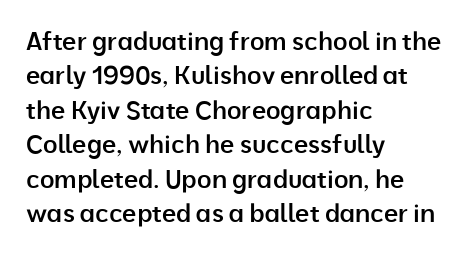
No italicization has been applied; the sample stays upright. Every letter is mildly thick-stroked: semibold rather than bold. The rag falls on the right side of this text block. The area under the type is left untouched.
